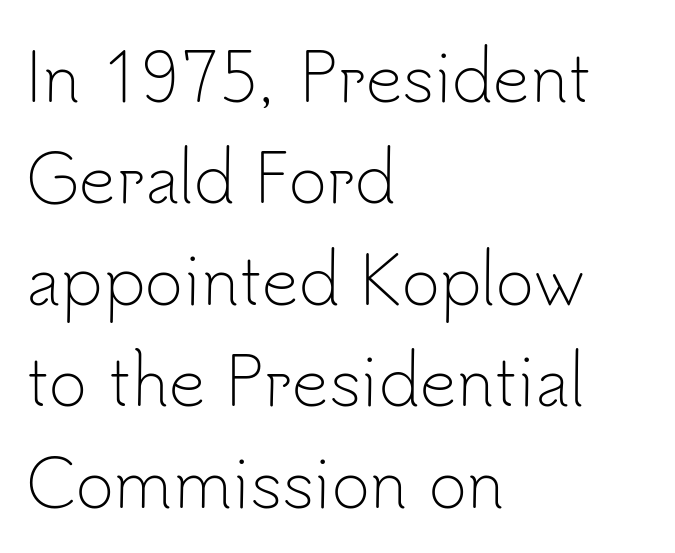
Q: Is the text bold? A: No.
Q: Is the text italic (slanted)? A: No, it is upright.
Q: Is the typeface a serif or a sans-serif typeface? A: Sans-serif.
Q: Is the text underlined? A: No.
Q: How is the paragraph aligned? A: Left-aligned.
Q: Is the spacing between letters normal or unusually wide? A: Normal.
Q: Is the spacing between lines tight, normal or loose? A: Normal.
Q: Width (condensed, normal, or wide)? A: Normal.
Q: Stroke contrast? A: Low.
Q: x-height? A: Small.
Q: Monospaced? A: No.
